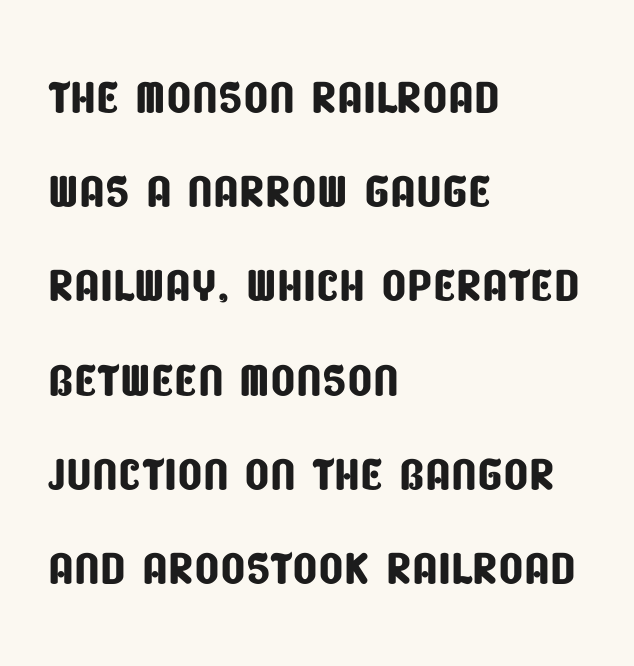
Inter-character spacing is left at the font's built-in metrics. Each letter's strokes conclude bluntly, with no projecting serifs. Looks like regular typesetting: each glyph gets only the width it needs. Plain, unruled lines of type. The rows are spaced the way most documents space them. Each line starts at the same left margin while the right side varies.
